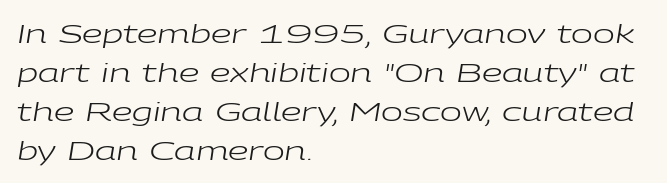
Q: Is the text bold? A: No.
Q: Is the text italic (slanted)? A: Yes, it leans right by about 9 degrees.
Q: Is the text underlined? A: No.
Q: How is the paragraph aligned? A: Left-aligned.
Q: Is the spacing between letters normal or unusually wide? A: Normal.
Q: Is the spacing between lines tight, normal or loose? A: Normal.
